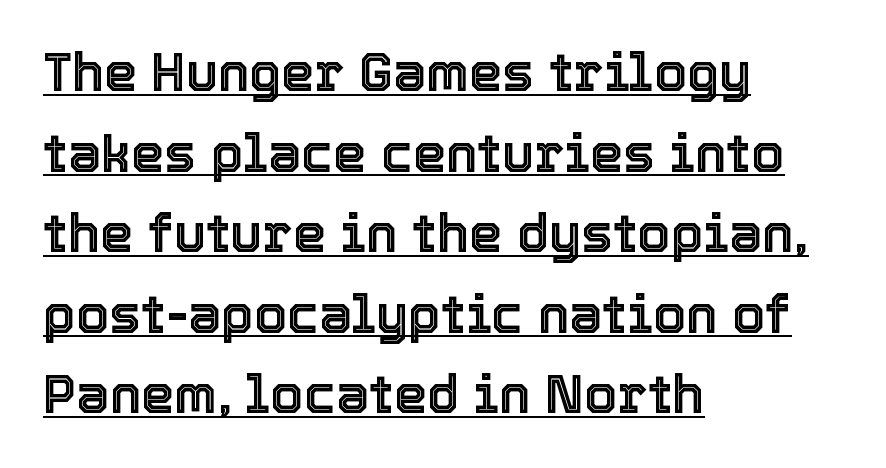
Q: Is the text italic (slanted)? A: No, it is upright.
Q: Is the text underlined? A: Yes.
Q: How is the paragraph aligned? A: Left-aligned.
Q: Is the spacing between letters normal or unusually wide? A: Normal.
Q: Is the spacing between lines tight, normal or loose? A: Normal.
Q: Width (condensed, normal, or wide)? A: Normal.
Q: x-height? A: Medium.
Q: Monospaced? A: No.
